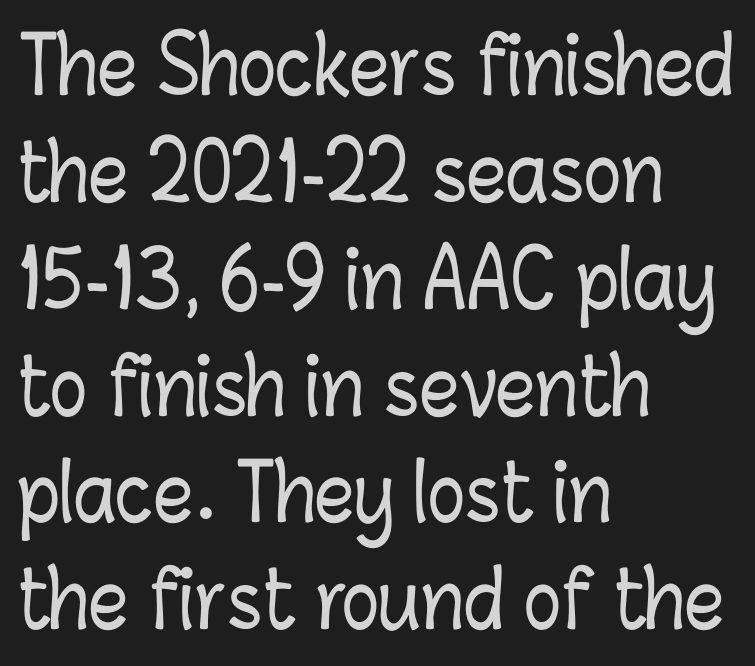
Q: Is the text italic (slanted)? A: No, it is upright.
Q: Is the text underlined? A: No.
Q: How is the paragraph aligned? A: Left-aligned.
Q: Is the spacing between letters normal or unusually wide? A: Normal.
Q: Is the spacing between lines tight, normal or loose? A: Normal.
Q: Width (condensed, normal, or wide)? A: Condensed.
Q: Stroke contrast? A: Low.
Q: x-height? A: Medium.
Q: Monospaced? A: No.
